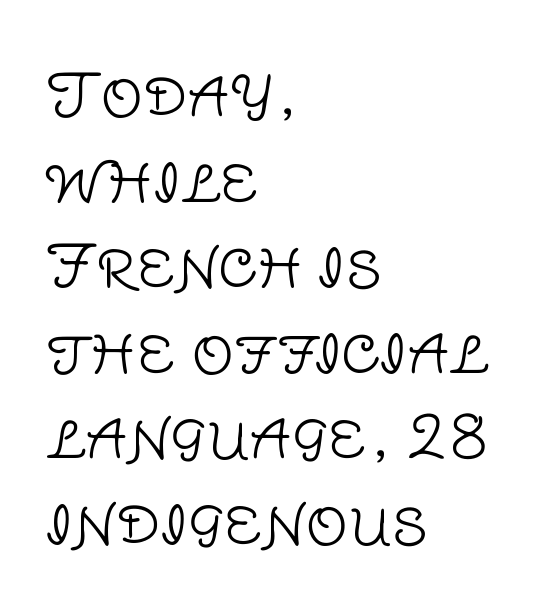
The image shows 59 px light sans-serif type; set left-aligned, normal line spacing (1.45x), normal letter spacing, not underlined; low stroke contrast and a large x-height.
